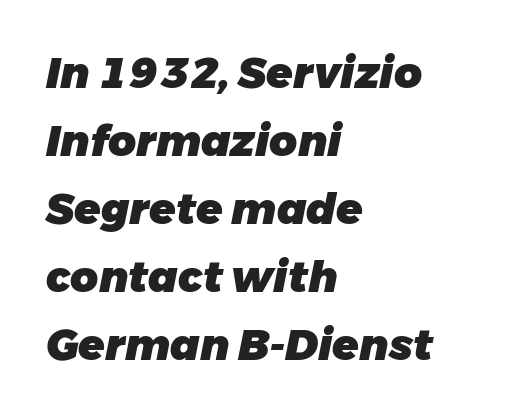
{"italic": "yes", "lean": "right", "slant_degrees": 11, "bold": "yes", "weight": "heavy", "width": "normal", "stroke_contrast": "low", "x_height": "medium", "monospaced": "no", "underline": "no", "align": "left", "line_spacing": "normal", "line_spacing_ratio": 1.58, "letter_spacing": "normal", "letter_spacing_em": 0.0, "glyph_px": 43}
